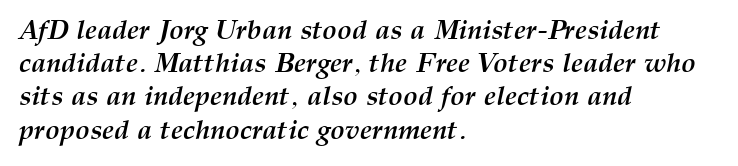
The image shows 27 px bold type, italic (leaning right); set left-aligned, line spacing 1.23x, normal letter spacing, not underlined.
